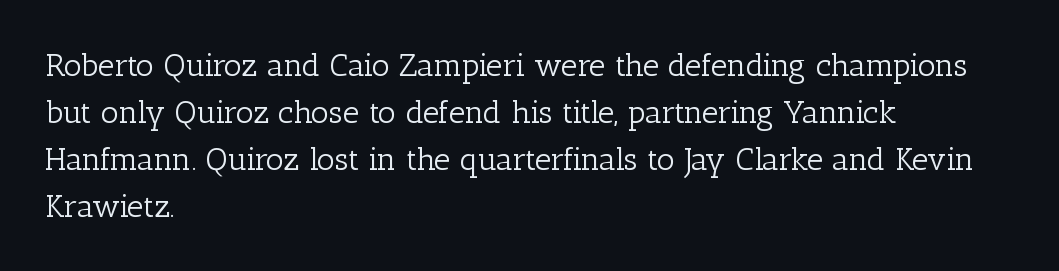
The image shows 32 px light serif type, upright; set left-aligned, normal line spacing (1.47x), normal letter spacing, not underlined; low stroke contrast and a medium x-height.
